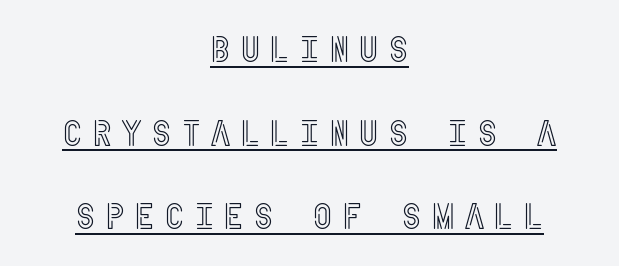
{"italic": "no", "width": "condensed", "x_height": "large", "underline": "yes", "align": "center", "line_spacing": "loose", "line_spacing_ratio": 2.32, "letter_spacing": "wide", "letter_spacing_em": 0.24, "glyph_px": 36}
